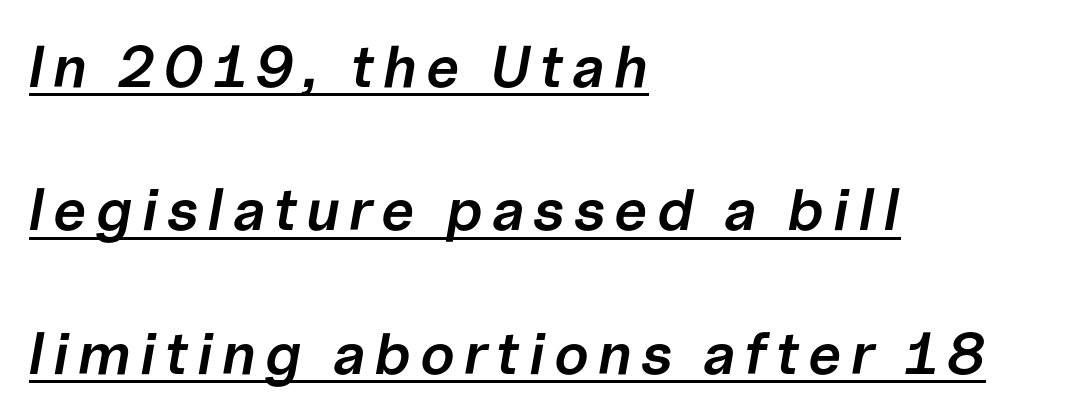
Q: Is the text bold? A: Semi-bold.
Q: Is the text italic (slanted)? A: Yes, it leans right by about 10 degrees.
Q: Is the text underlined? A: Yes.
Q: How is the paragraph aligned? A: Left-aligned.
Q: Is the spacing between lines tight, normal or loose? A: Loose.
Q: Width (condensed, normal, or wide)? A: Normal.
Q: Stroke contrast? A: Low.
Q: x-height? A: Medium.
Q: Monospaced? A: No.
